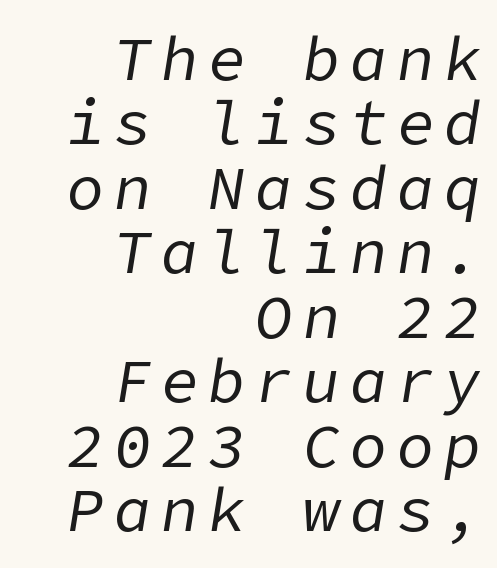
Line ends are locked; line starts wander. Would a proofreader flag this as italicized? Yes. Weight class: somewhere from thin through regular. The glyphs are unaccompanied by any horizontal stroke below them. Each new line begins almost immediately beneath the previous one.
